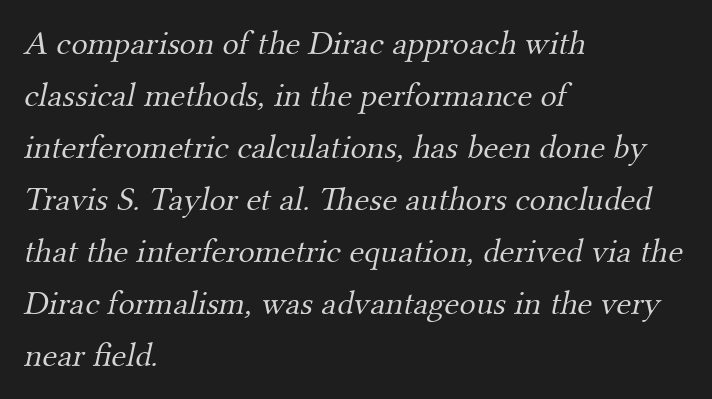
A typesetter would call this leading conventional body-copy spacing. Character widths vary here, with narrow letters taking less room than wide ones. This sample uses plain, unmodified letter spacing. Nothing heavy about these letters — not bold at all. These lines stack with their left ends in a neat column.
